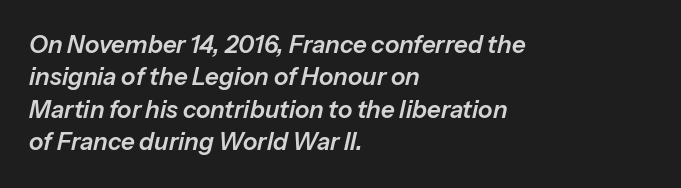
Q: Is the text italic (slanted)? A: Yes, it leans right by about 13 degrees.
Q: Is the text underlined? A: No.
Q: How is the paragraph aligned? A: Left-aligned.
Q: Is the spacing between letters normal or unusually wide? A: Normal.
Q: Is the spacing between lines tight, normal or loose? A: Normal.
